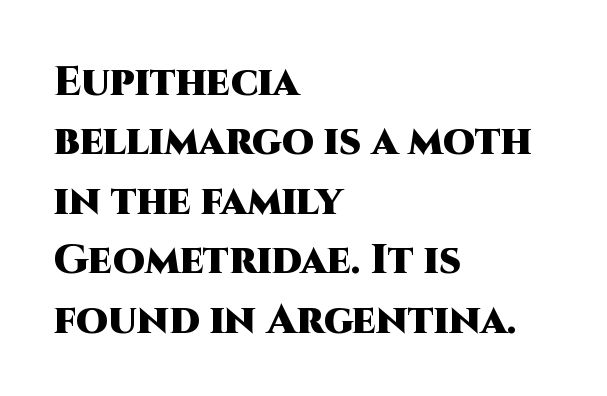
Q: Is the text bold? A: Yes.
Q: Is the text italic (slanted)? A: No, it is upright.
Q: Is the typeface a serif or a sans-serif typeface? A: Sans-serif.
Q: Is the text underlined? A: No.
Q: How is the paragraph aligned? A: Left-aligned.
Q: Is the spacing between letters normal or unusually wide? A: Normal.
Q: Is the spacing between lines tight, normal or loose? A: Normal.
Q: Width (condensed, normal, or wide)? A: Normal.
Q: Stroke contrast? A: High.
Q: x-height? A: Large.
Q: Monospaced? A: No.
